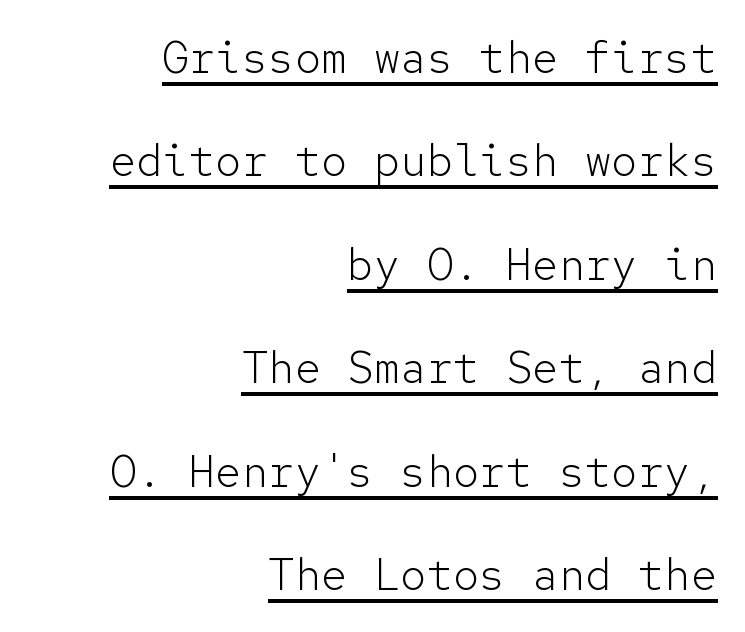
Q: Is the text bold? A: No.
Q: Is the text italic (slanted)? A: No, it is upright.
Q: Is the typeface a serif or a sans-serif typeface? A: Sans-serif.
Q: Is the text underlined? A: Yes.
Q: How is the paragraph aligned? A: Right-aligned.
Q: Is the spacing between letters normal or unusually wide? A: Normal.
Q: Is the spacing between lines tight, normal or loose? A: Loose.
Q: Width (condensed, normal, or wide)? A: Normal.
Q: Stroke contrast? A: Low.
Q: x-height? A: Medium.
Q: Monospaced? A: Yes.
